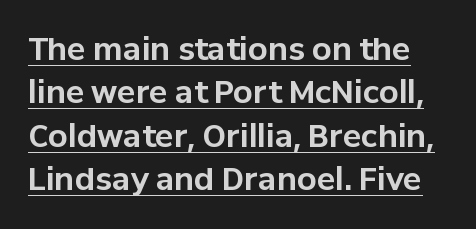
Bold? Absolutely — the strokes are thick and heavy. In terms of letterspacing, this is plain default setting. The passage shown is typeset with a sans-serif family. Quick note: interline space is typical. Note the varied advance widths — an 'i' is clearly narrower than an 'm'. Tall strokes in this sample are plumb rather than angled.
